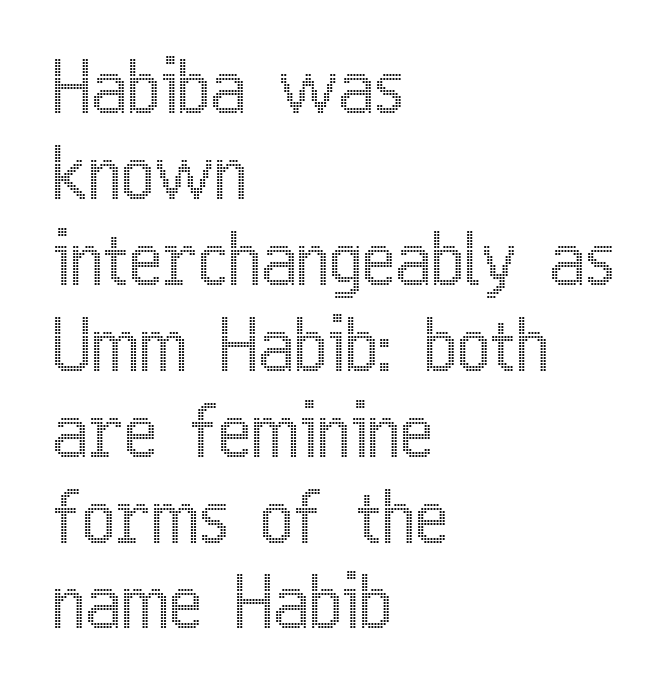
In CSS terms this would be text-align: left. Style check: upright. Each letter keeps its own natural width here, so spacing adapts to shape. Type without underlining. Letter spacing: default.
